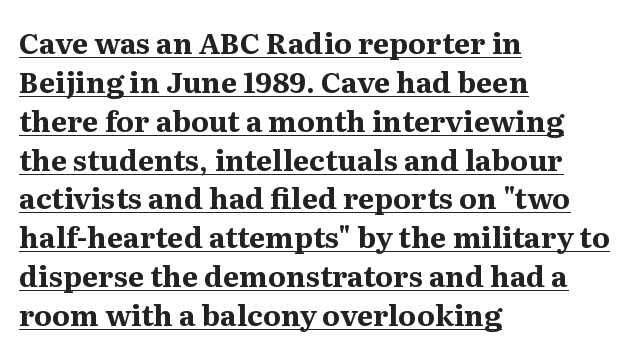
Visually the block forms a straight wall on the left and a jagged coastline on the right. These lines sit exactly where default settings would place them. This rendering leaves character spacing at its baseline value. A continuous stroke trails under the words, as in a hyperlink.
